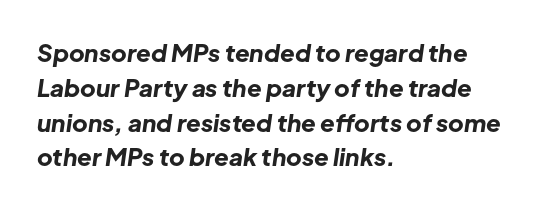
Inter-character spacing is left at the font's built-in metrics. A typesetter would mark this as italic. Summary of weight: heavy, a full bold. A normal amount of white space separates one row of letters from the next.
